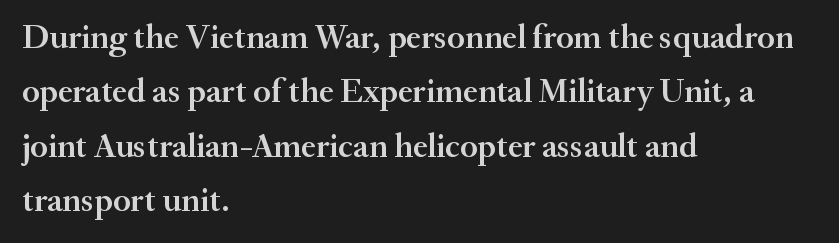
Q: Is the text bold? A: Semi-bold.
Q: Is the text italic (slanted)? A: No, it is upright.
Q: Is the typeface a serif or a sans-serif typeface? A: Serif.
Q: Is the text underlined? A: No.
Q: How is the paragraph aligned? A: Left-aligned.
Q: Is the spacing between letters normal or unusually wide? A: Normal.
Q: Is the spacing between lines tight, normal or loose? A: Normal.
Q: Width (condensed, normal, or wide)? A: Normal.
Q: Stroke contrast? A: Medium.
Q: x-height? A: Small.
Q: Monospaced? A: No.
